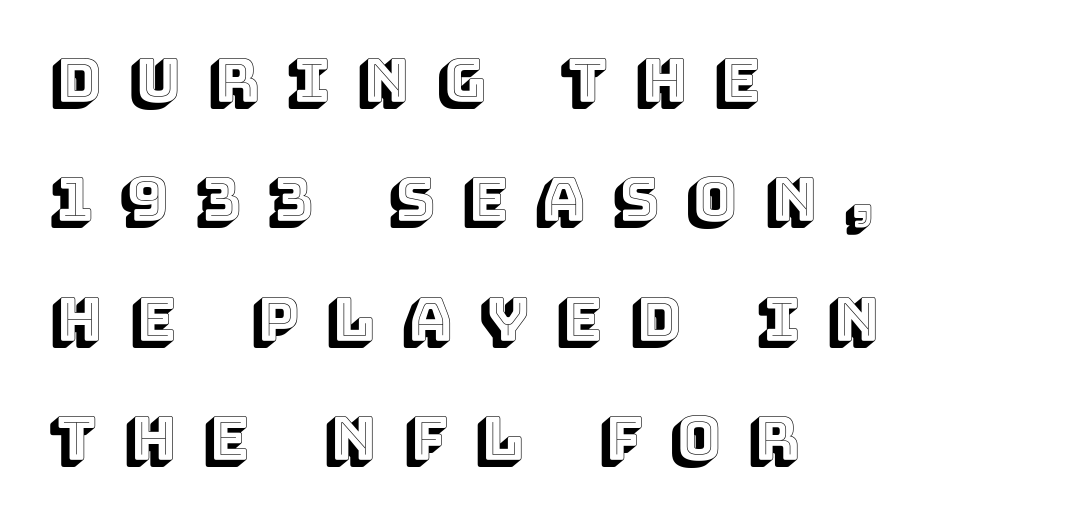
Q: Is the text italic (slanted)? A: No, it is upright.
Q: Is the text underlined? A: No.
Q: How is the paragraph aligned? A: Left-aligned.
Q: Is the spacing between letters normal or unusually wide? A: Unusually wide.
Q: Is the spacing between lines tight, normal or loose? A: Loose.
Q: Width (condensed, normal, or wide)? A: Normal.
Q: x-height? A: Large.
Q: Monospaced? A: No.
